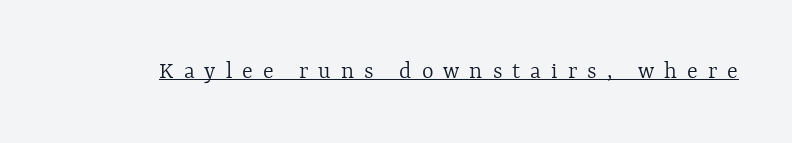
The image shows 25 px text type, upright; set unusually wide letter spacing (+0.4 em), underlined.
